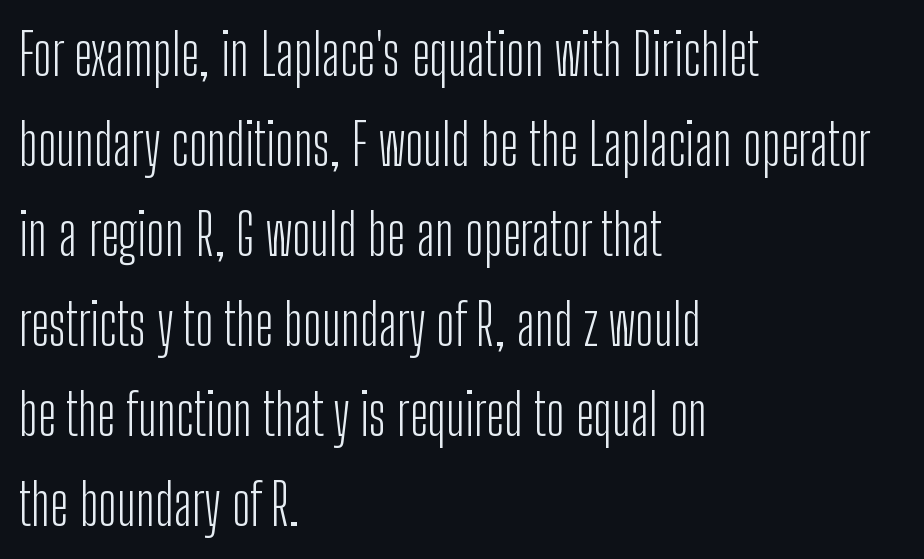
Q: Is the text bold? A: No.
Q: Is the text italic (slanted)? A: No, it is upright.
Q: Is the typeface a serif or a sans-serif typeface? A: Sans-serif.
Q: Is the text underlined? A: No.
Q: How is the paragraph aligned? A: Left-aligned.
Q: Is the spacing between letters normal or unusually wide? A: Normal.
Q: Is the spacing between lines tight, normal or loose? A: Normal.
Q: Width (condensed, normal, or wide)? A: Condensed.
Q: Stroke contrast? A: Low.
Q: x-height? A: Medium.
Q: Monospaced? A: No.
